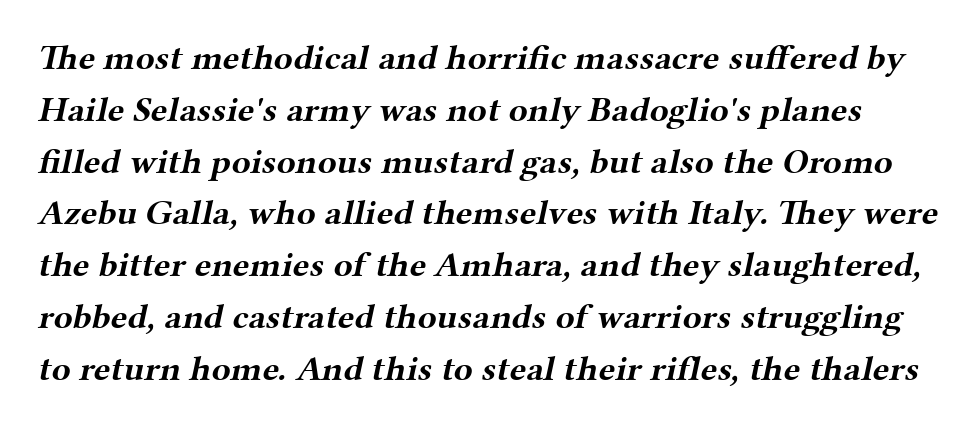
{"serif": "yes", "bold": "yes", "weight": "bold", "width": "wide", "stroke_contrast": "medium", "x_height": "medium", "monospaced": "no", "underline": "no", "line_spacing": "normal", "line_spacing_ratio": 1.48, "letter_spacing": "normal", "letter_spacing_em": 0.0, "glyph_px": 35}
